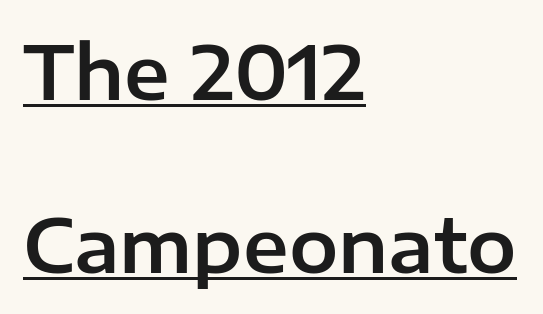
The image shows 74 px sans-serif type, upright; set left-aligned, loose line spacing (2.34x), normal letter spacing, underlined; low stroke contrast and a medium x-height.
